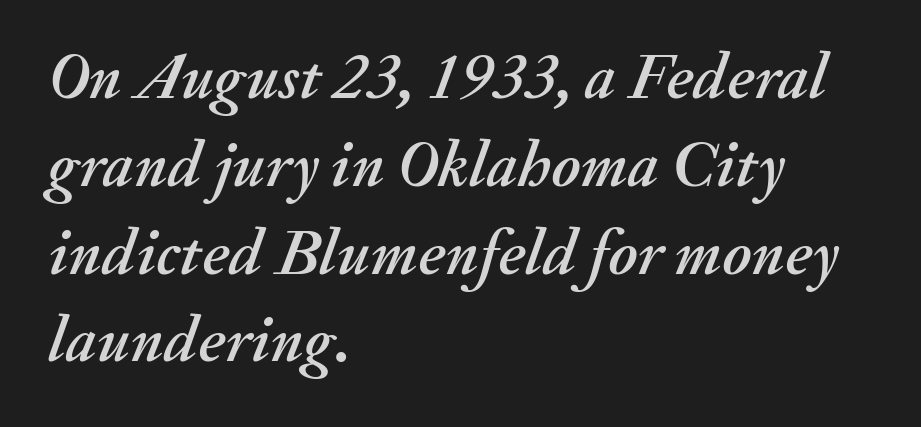
{"italic": "yes", "lean": "right", "slant_degrees": 20, "width": "normal", "stroke_contrast": "medium", "x_height": "small", "monospaced": "no", "underline": "no", "align": "left", "line_spacing": "normal", "line_spacing_ratio": 1.33, "letter_spacing": "normal", "letter_spacing_em": 0.0, "glyph_px": 66}
